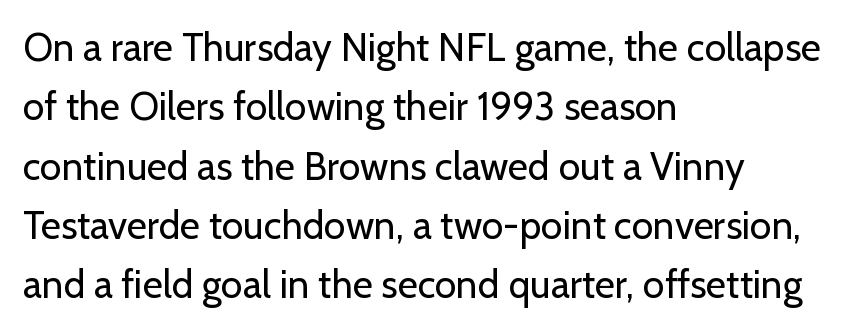
Letters have the restrained weight of plain body copy at most. Grotesque or geometric, the face here clearly has no serifs. Think of a printed novel: that variable character pitch is what you see here. This is roman type, the default non-slanted kind.
